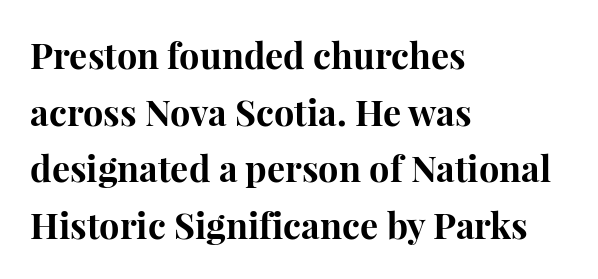
The image shows 36 px bold serif type, upright; set left-aligned, normal line spacing (1.57x), normal letter spacing, not underlined; high stroke contrast and a medium x-height.
